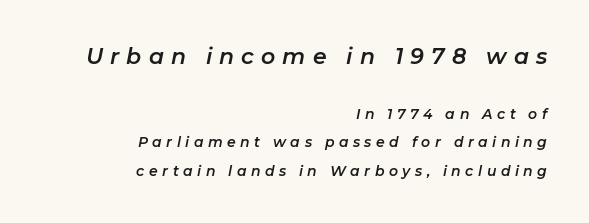
{"italic": "yes", "lean": "right", "slant_degrees": 11, "underline": "no", "align": "right", "line_spacing": "loose", "line_spacing_ratio": 2.05, "letter_spacing": "wide", "letter_spacing_em": 0.32, "larger_block": "first", "size_ratio": 1.57, "glyph_px": 22}
